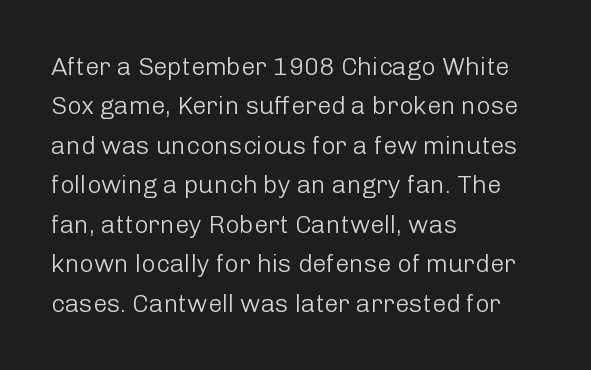
{"italic": "no", "bold": "no", "underline": "no", "align": "left", "line_spacing": "normal", "line_spacing_ratio": 1.58, "letter_spacing": "normal", "letter_spacing_em": 0.0, "glyph_px": 25}
